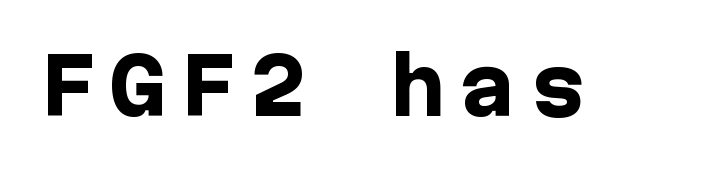
Q: Is the text bold? A: Yes.
Q: Is the text italic (slanted)? A: No, it is upright.
Q: Is the typeface a serif or a sans-serif typeface? A: Sans-serif.
Q: Is the text underlined? A: No.
Q: Width (condensed, normal, or wide)? A: Normal.
Q: Stroke contrast? A: Low.
Q: x-height? A: Medium.
